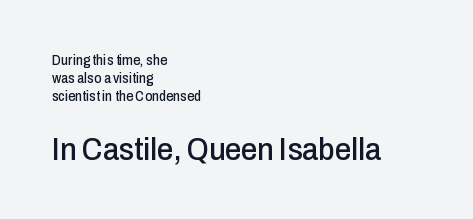
The image shows 32 px condensed sans-serif type, upright; set left-aligned, normal line spacing (1.27x), normal letter spacing, not underlined; the second (bottom) block is 2.29x larger; low stroke contrast and a medium x-height.
